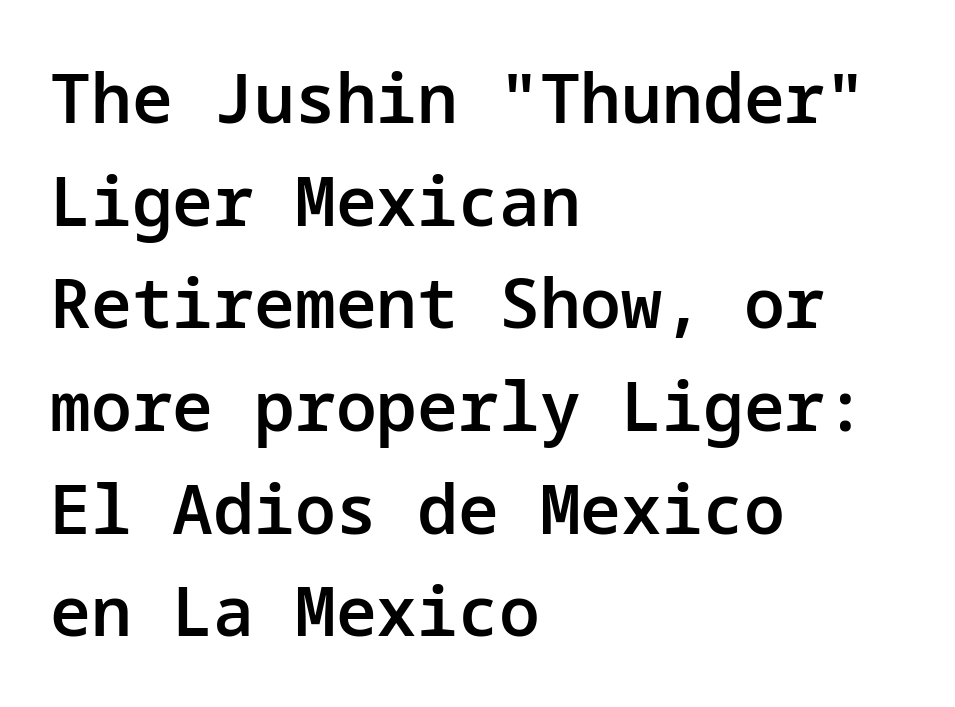
The image shows 68 px semibold sans-serif type, upright; set left-aligned, normal line spacing (1.51x), normal letter spacing, not underlined; low stroke contrast and a medium x-height.
